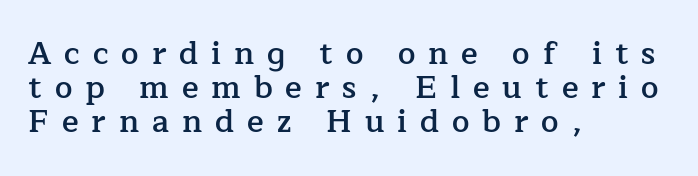
The image shows 31 px semibold serif type, upright; set left-aligned, tight line spacing (1.09x), unusually wide letter spacing (+0.42 em), not underlined; low stroke contrast and a medium x-height.
